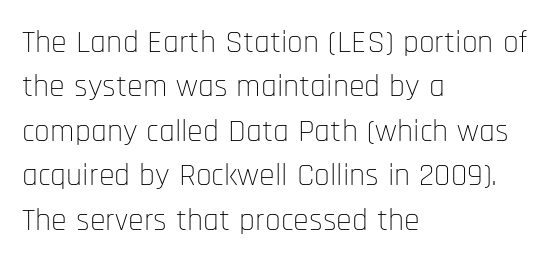
{"serif": "no", "italic": "no", "bold": "no", "weight": "thin", "width": "condensed", "stroke_contrast": "low", "x_height": "large", "monospaced": "no", "underline": "no", "align": "left", "line_spacing": "normal", "line_spacing_ratio": 1.39, "letter_spacing": "normal", "letter_spacing_em": 0.0, "glyph_px": 32}
